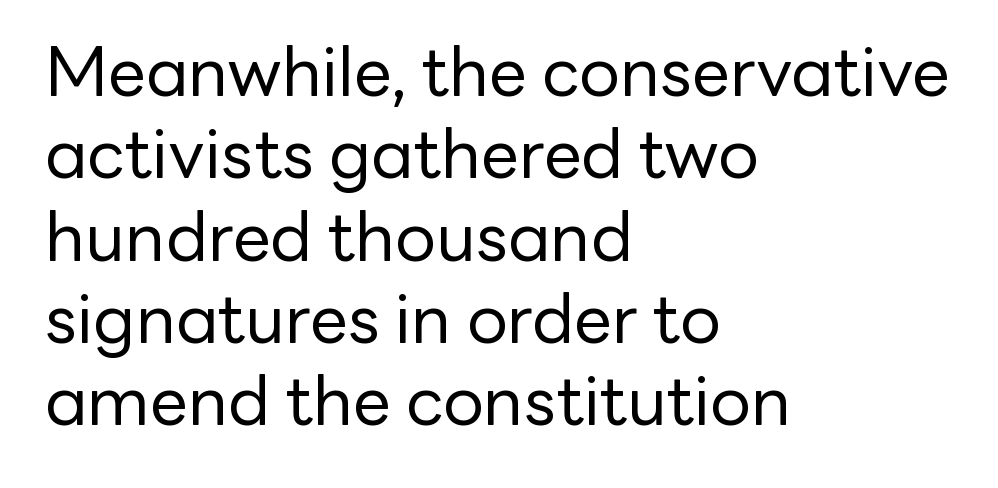
The image shows 68 px regular-weight sans-serif type, upright; set left-aligned, line spacing 1.21x, normal letter spacing, not underlined; low stroke contrast and a medium x-height.
